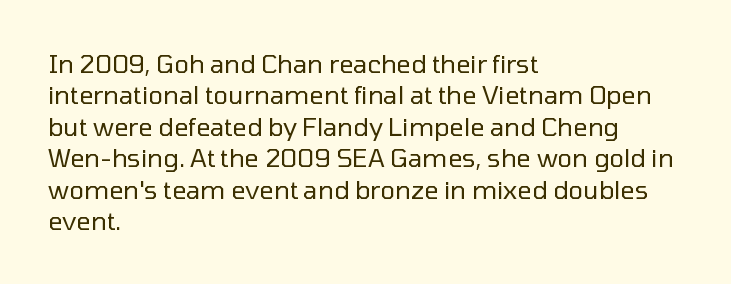
Q: Is the text bold? A: No.
Q: Is the text italic (slanted)? A: No, it is upright.
Q: Is the text underlined? A: No.
Q: How is the paragraph aligned? A: Left-aligned.
Q: Is the spacing between letters normal or unusually wide? A: Normal.
Q: Is the spacing between lines tight, normal or loose? A: Normal.
